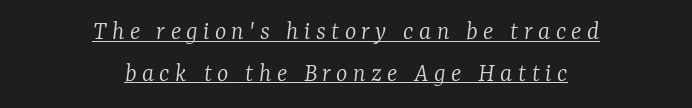
The image shows 27 px text type, italic (leaning right); set centered, normal line spacing (1.54x), unusually wide letter spacing (+0.2 em), underlined.
